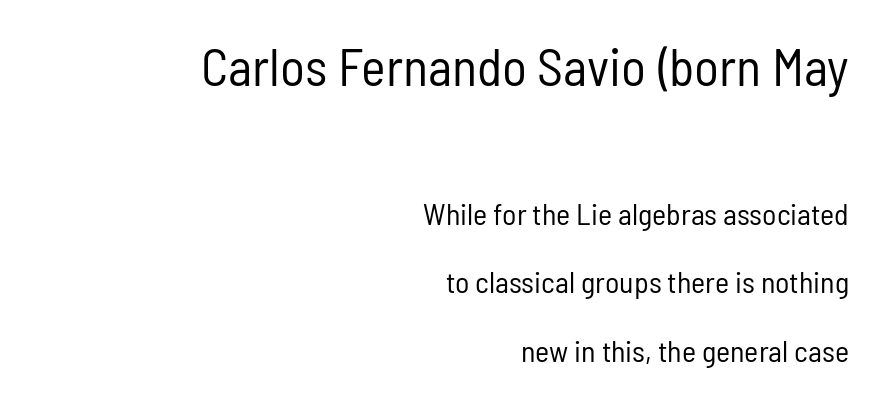
{"serif": "no", "italic": "no", "bold": "no", "weight": "regular", "width": "condensed", "stroke_contrast": "low", "x_height": "medium", "monospaced": "no", "underline": "no", "align": "right", "line_spacing": "loose", "line_spacing_ratio": 2.29, "letter_spacing": "normal", "letter_spacing_em": 0.0, "larger_block": "first", "size_ratio": 1.73, "glyph_px": 52}
